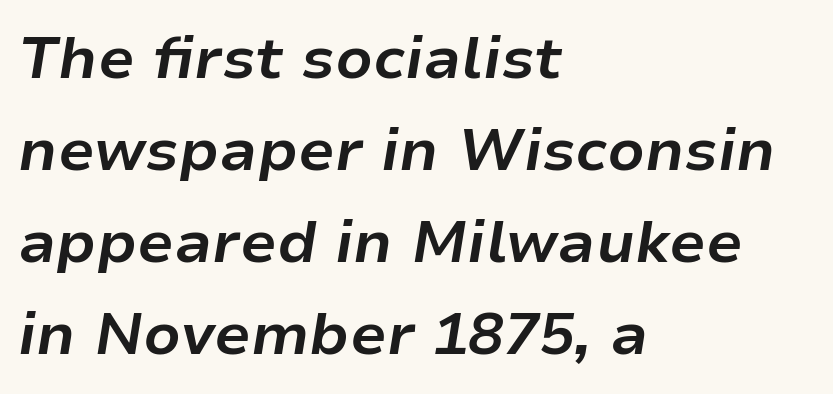
Q: Is the text bold? A: Yes.
Q: Is the text italic (slanted)? A: Yes, it leans right by about 9 degrees.
Q: Is the text underlined? A: No.
Q: How is the paragraph aligned? A: Left-aligned.
Q: Is the spacing between letters normal or unusually wide? A: Normal.
Q: Is the spacing between lines tight, normal or loose? A: Normal.
Q: Width (condensed, normal, or wide)? A: Normal.
Q: Stroke contrast? A: Low.
Q: x-height? A: Medium.
Q: Monospaced? A: No.
